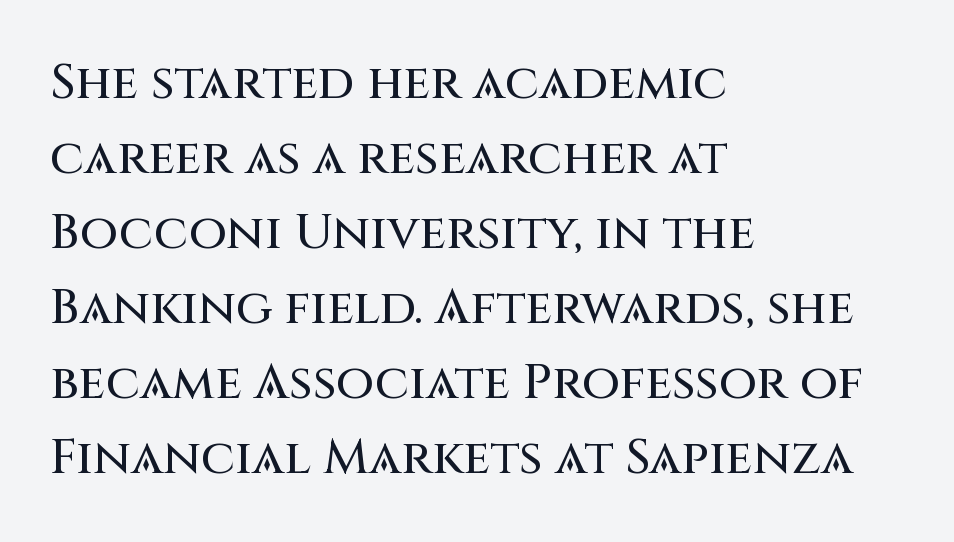
Note the varied advance widths — an 'i' is clearly narrower than an 'm'. The lettering stays uniformly vertical, giving the passage a roman look. Standard letterfit; no display-style spreading of the glyphs. Has an underline been added? It has not.
